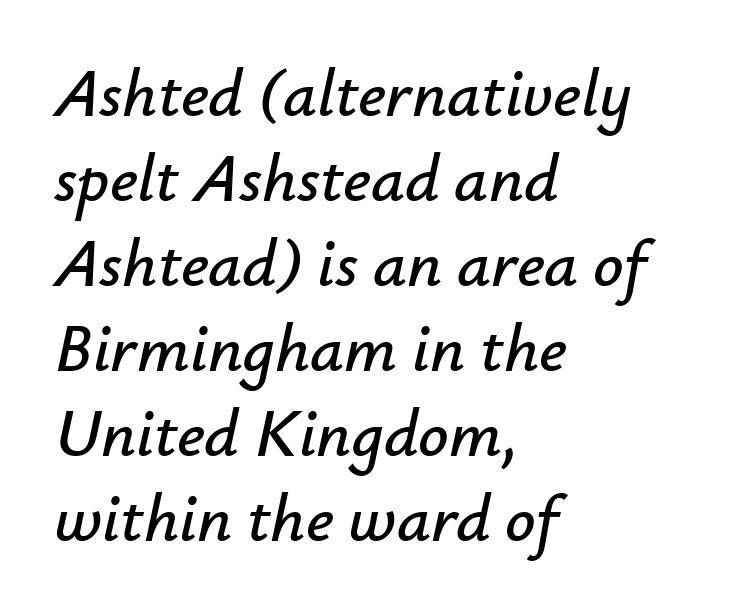
Q: Is the text italic (slanted)? A: Yes, it leans right by about 12 degrees.
Q: Is the text underlined? A: No.
Q: How is the paragraph aligned? A: Left-aligned.
Q: Is the spacing between letters normal or unusually wide? A: Normal.
Q: Is the spacing between lines tight, normal or loose? A: Normal.
Q: Width (condensed, normal, or wide)? A: Normal.
Q: Stroke contrast? A: Low.
Q: x-height? A: Small.
Q: Monospaced? A: No.
